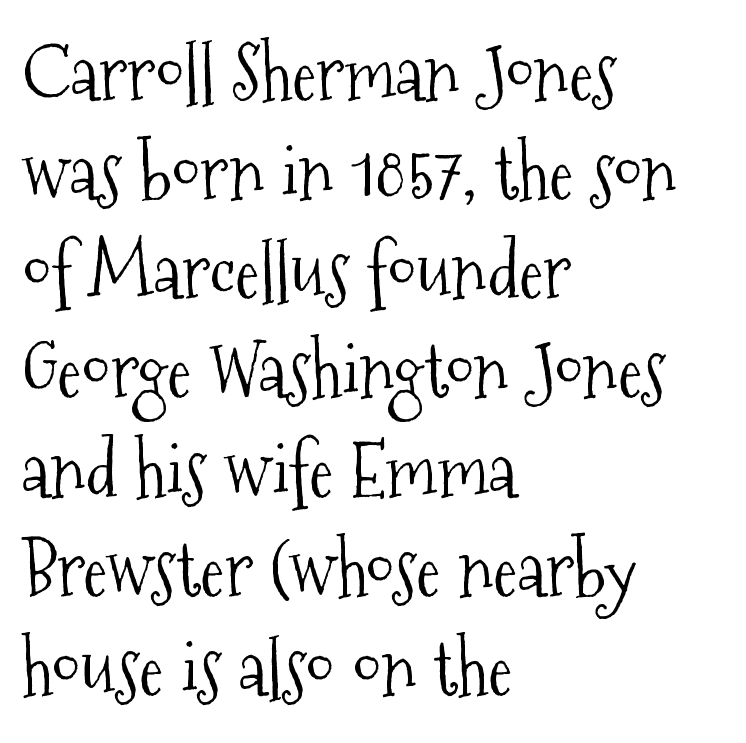
The image shows 74 px light, condensed serif type, upright; set left-aligned, normal line spacing (1.34x), normal letter spacing, not underlined; medium stroke contrast and a medium x-height.
